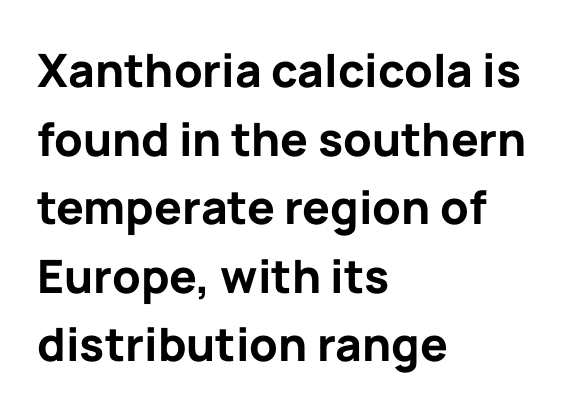
Q: Is the text bold? A: Yes.
Q: Is the text italic (slanted)? A: No, it is upright.
Q: Is the typeface a serif or a sans-serif typeface? A: Sans-serif.
Q: Is the text underlined? A: No.
Q: How is the paragraph aligned? A: Left-aligned.
Q: Is the spacing between letters normal or unusually wide? A: Normal.
Q: Is the spacing between lines tight, normal or loose? A: Normal.
Q: Width (condensed, normal, or wide)? A: Normal.
Q: Stroke contrast? A: Low.
Q: x-height? A: Medium.
Q: Monospaced? A: No.
